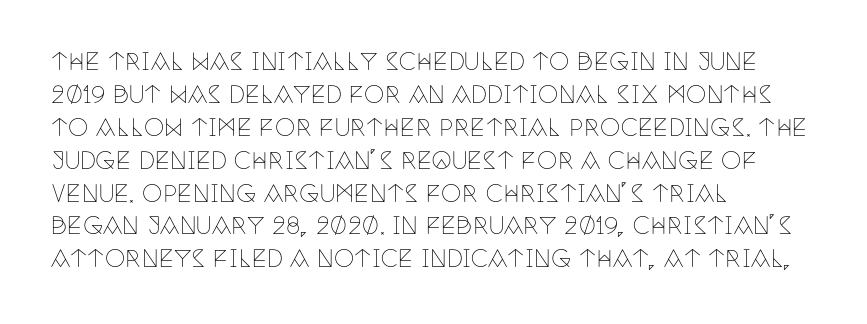
The image shows 23 px text type, upright; set left-aligned, normal line spacing (1.43x), normal letter spacing, not underlined.
